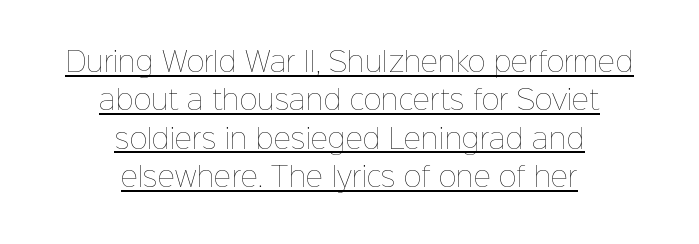
The image shows 27 px text type, upright; set centered, normal line spacing (1.42x), normal letter spacing, underlined.
